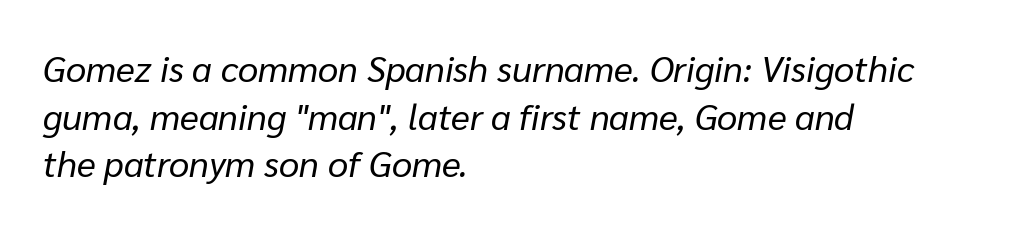
Q: Is the text bold? A: No.
Q: Is the text italic (slanted)? A: Yes, it leans right by about 10 degrees.
Q: Is the text underlined? A: No.
Q: How is the paragraph aligned? A: Left-aligned.
Q: Is the spacing between letters normal or unusually wide? A: Normal.
Q: Is the spacing between lines tight, normal or loose? A: Normal.
Q: Width (condensed, normal, or wide)? A: Normal.
Q: Stroke contrast? A: Low.
Q: x-height? A: Medium.
Q: Monospaced? A: No.
